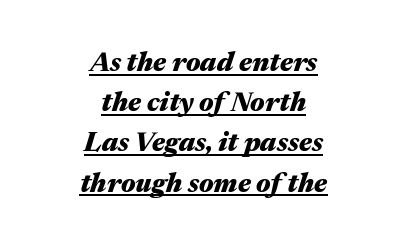
Between one letter and the next there's only the usual sliver of space. Summary of vertical rhythm: regular, with standard interline spacing. Each line is balanced around a shared central axis. This is oblique type, the kind used for emphasis or titles.
